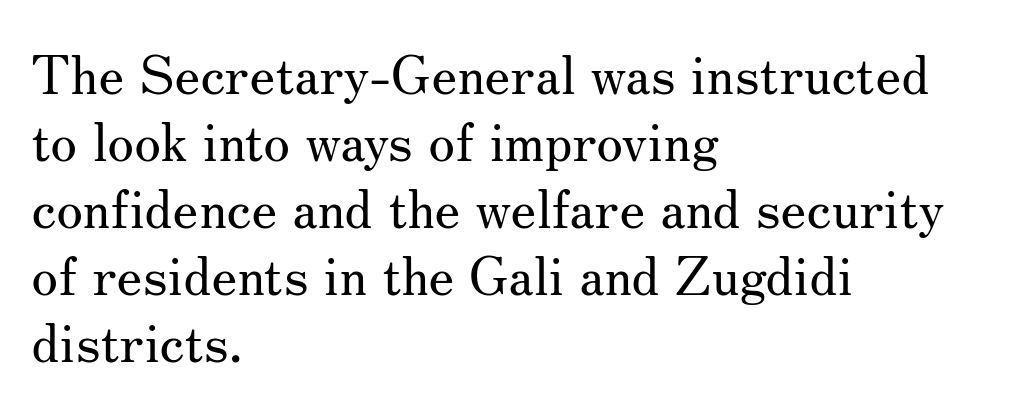
A bare baseline throughout the passage. These lines are rendered in a variable-pitch font. Tall strokes in this sample are plumb rather than angled. Observe the serifs anchoring each vertical stroke in this sample. The letterforms sit at book weight or below.
